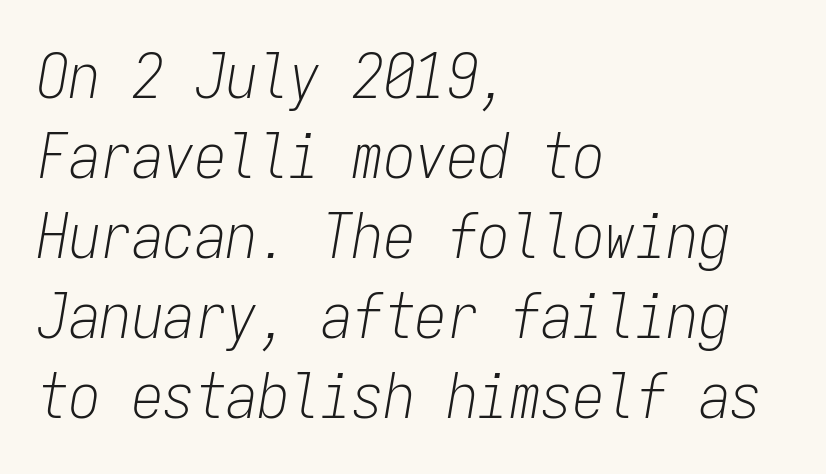
The weight tops out at a normal text grade. Notice how descenders clear the ascenders below comfortably — that's standard leading. The letters march in equal steps, a hallmark of fixed-pitch type. Bare-footed words on every line. Nobody touched the tracking dial on this one. Notice how the passage keeps a crisp vertical edge on the left only.
